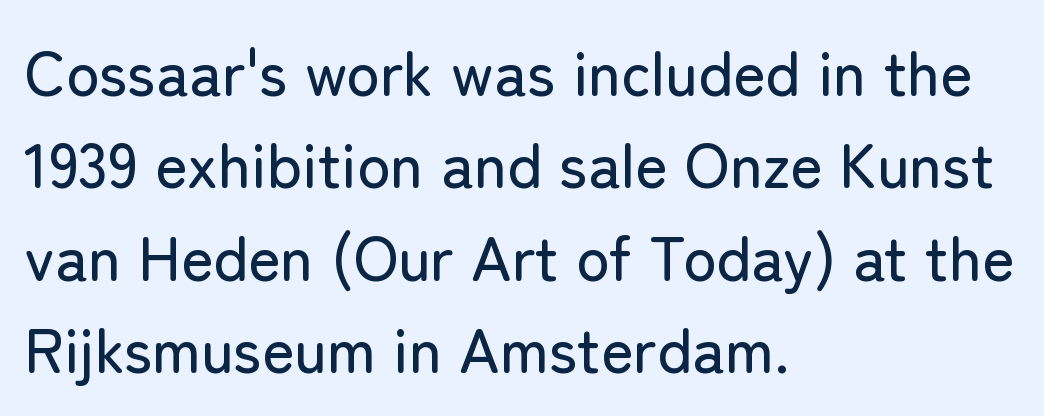
Does extra space separate the letters? No, they use regular spacing. A typesetter would call this proportional, since set widths differ per character. Where is the straight margin? On the left. How would I describe the line gaps? Plain and ordinary. Typographically, this falls in the sans-serif category.
